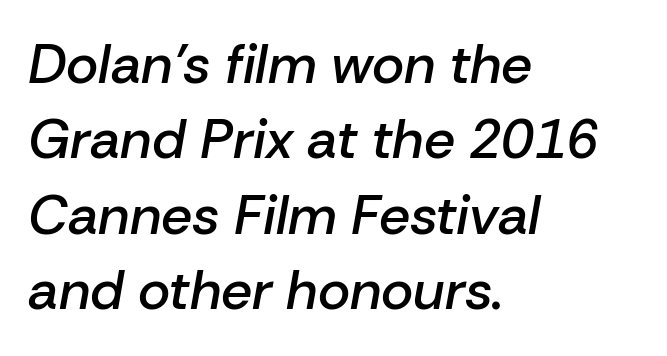
Q: Is the text bold? A: Semi-bold.
Q: Is the text italic (slanted)? A: Yes, it leans right by about 10 degrees.
Q: Is the text underlined? A: No.
Q: How is the paragraph aligned? A: Left-aligned.
Q: Is the spacing between letters normal or unusually wide? A: Normal.
Q: Is the spacing between lines tight, normal or loose? A: Normal.
Q: Width (condensed, normal, or wide)? A: Normal.
Q: Stroke contrast? A: Low.
Q: x-height? A: Medium.
Q: Monospaced? A: No.
